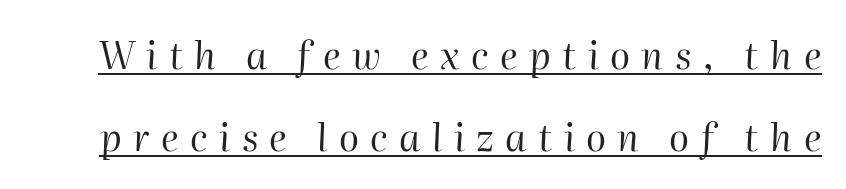
Here the designer chose a conventional face with non-uniform glyph widths. Interline gaps are noticeably wide in this sample. Inter-character spacing is expanded well beyond the font's built-in metrics. Italic? Definitely — the glyphs are oblique. Stroke mass is kept to a normal reading level or below.
